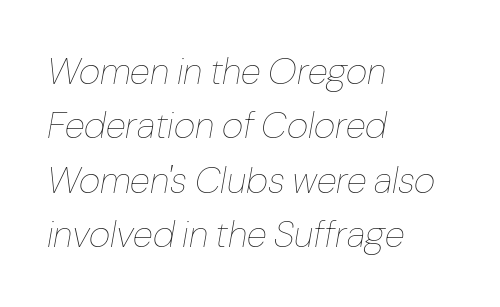
{"italic": "yes", "lean": "right", "slant_degrees": 10, "bold": "no", "weight": "thin", "width": "normal", "stroke_contrast": "low", "x_height": "medium", "monospaced": "no", "underline": "no", "align": "left", "line_spacing": "normal", "line_spacing_ratio": 1.47, "letter_spacing": "normal", "letter_spacing_em": 0.0, "glyph_px": 37}
